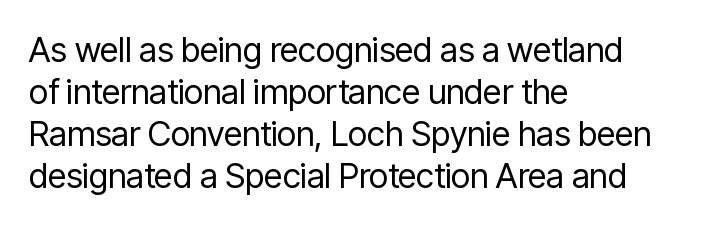
Q: Is the text bold? A: No.
Q: Is the text italic (slanted)? A: No, it is upright.
Q: Is the typeface a serif or a sans-serif typeface? A: Sans-serif.
Q: Is the text underlined? A: No.
Q: How is the paragraph aligned? A: Left-aligned.
Q: Is the spacing between letters normal or unusually wide? A: Normal.
Q: Width (condensed, normal, or wide)? A: Condensed.
Q: Stroke contrast? A: Low.
Q: x-height? A: Medium.
Q: Monospaced? A: No.
